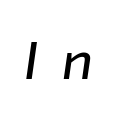
The image shows 54 px text type, italic (leaning right); set unusually wide letter spacing (+0.44 em), not underlined; low stroke contrast and a medium x-height.
